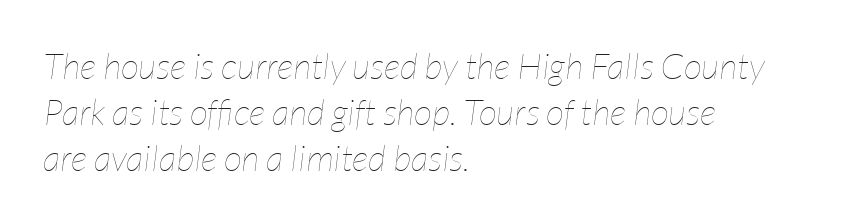
The image shows 36 px thin, condensed type, italic (leaning right); set left-aligned, normal line spacing (1.28x), normal letter spacing, not underlined; low stroke contrast and a medium x-height.
